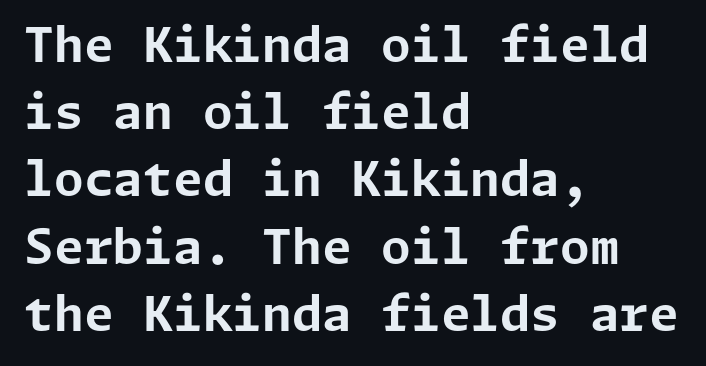
The image shows 48 px bold sans-serif type, upright; set left-aligned, normal line spacing (1.4x), normal letter spacing, not underlined; low stroke contrast and a medium x-height.
